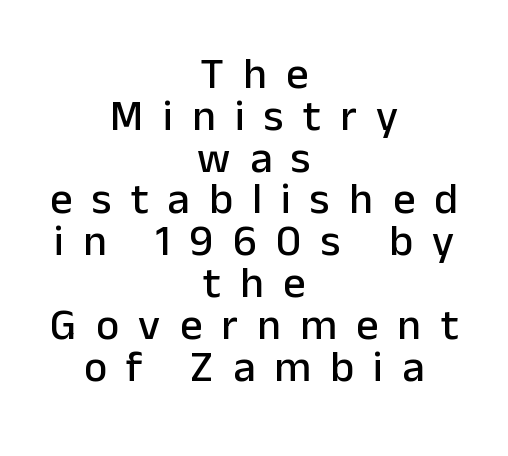
The image shows 44 px sans-serif type, upright; set centered, tight line spacing (0.95x), unusually wide letter spacing (+0.44 em), not underlined; low stroke contrast and a medium x-height.
